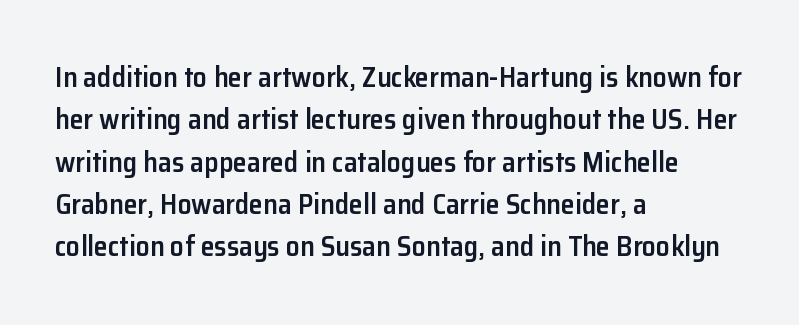
Q: Is the text bold? A: Semi-bold.
Q: Is the text italic (slanted)? A: No, it is upright.
Q: Is the typeface a serif or a sans-serif typeface? A: Sans-serif.
Q: Is the text underlined? A: No.
Q: How is the paragraph aligned? A: Left-aligned.
Q: Is the spacing between letters normal or unusually wide? A: Normal.
Q: Is the spacing between lines tight, normal or loose? A: Normal.
Q: Width (condensed, normal, or wide)? A: Normal.
Q: Stroke contrast? A: Low.
Q: x-height? A: Medium.
Q: Monospaced? A: No.
